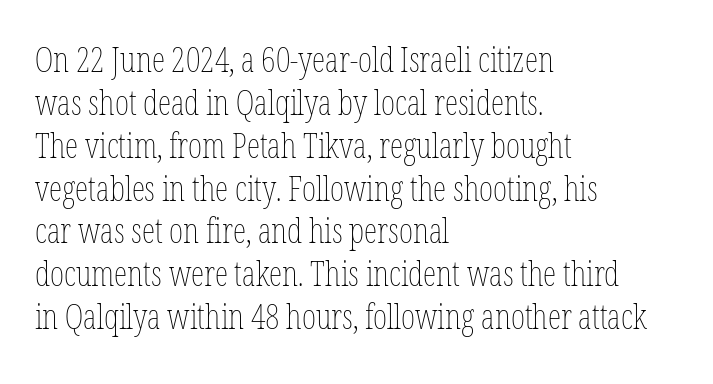
{"italic": "no", "bold": "no", "weight": "thin", "width": "condensed", "stroke_contrast": "low", "x_height": "medium", "monospaced": "no", "underline": "no", "align": "left", "line_spacing": "normal", "line_spacing_ratio": 1.26, "letter_spacing": "normal", "letter_spacing_em": 0.0, "glyph_px": 34}
